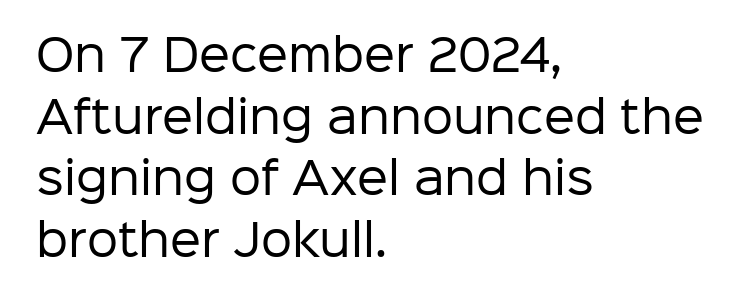
{"serif": "no", "italic": "no", "bold": "no", "weight": "regular", "width": "normal", "stroke_contrast": "low", "x_height": "medium", "monospaced": "no", "underline": "no", "align": "left", "line_spacing": "normal", "line_spacing_ratio": 1.4, "letter_spacing": "normal", "letter_spacing_em": 0.0, "glyph_px": 44}
